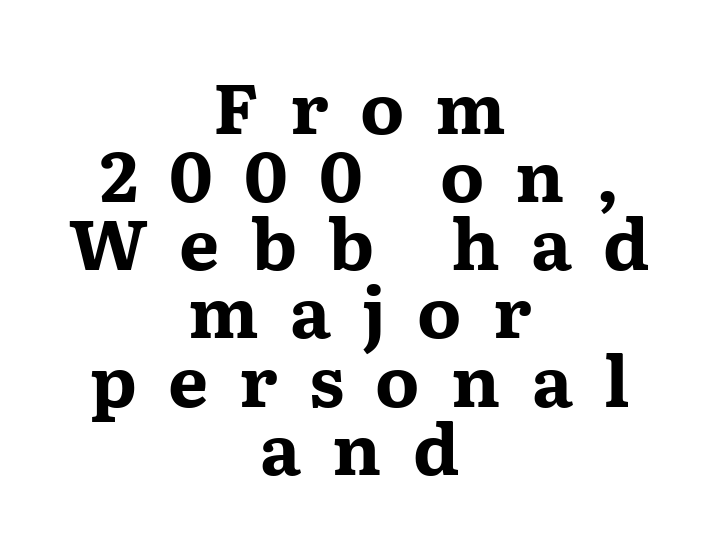
The paragraph has two soft edges and a firm central axis. The font is running at its bold setting. Serifs: yes, visible at the terminals of the letterforms. Glance below the letters and you will spot only blank space.
